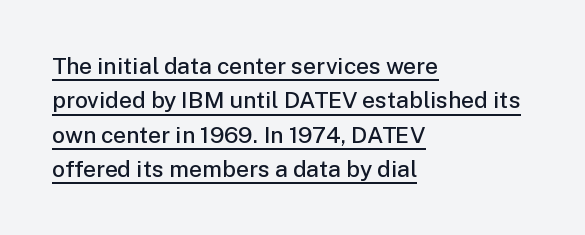
Q: Is the text bold? A: Semi-bold.
Q: Is the text italic (slanted)? A: No, it is upright.
Q: Is the text underlined? A: Yes.
Q: How is the paragraph aligned? A: Left-aligned.
Q: Is the spacing between letters normal or unusually wide? A: Normal.
Q: Is the spacing between lines tight, normal or loose? A: Normal.
